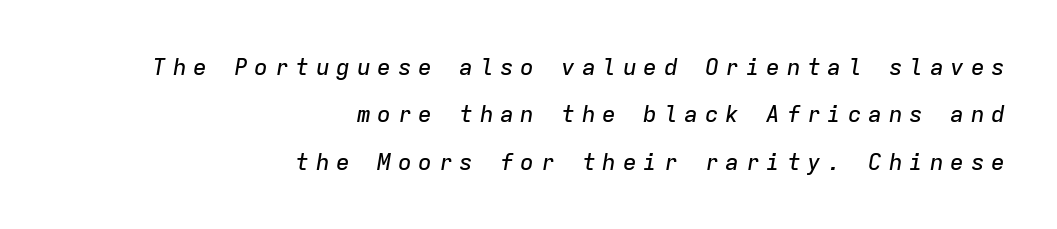
The image shows 23 px text type, italic (leaning right); set right-aligned, loose line spacing (2.06x), unusually wide letter spacing (+0.29 em), not underlined.
